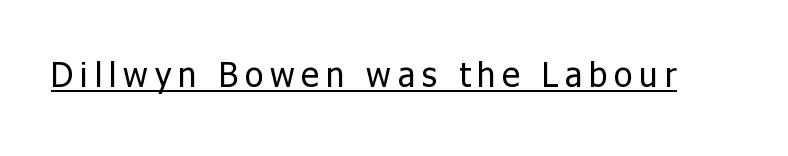
Q: Is the text bold? A: No.
Q: Is the text italic (slanted)? A: No, it is upright.
Q: Is the typeface a serif or a sans-serif typeface? A: Sans-serif.
Q: Is the text underlined? A: Yes.
Q: Is the spacing between letters normal or unusually wide? A: Unusually wide.
Q: Width (condensed, normal, or wide)? A: Normal.
Q: Stroke contrast? A: Low.
Q: x-height? A: Medium.
Q: Monospaced? A: No.
